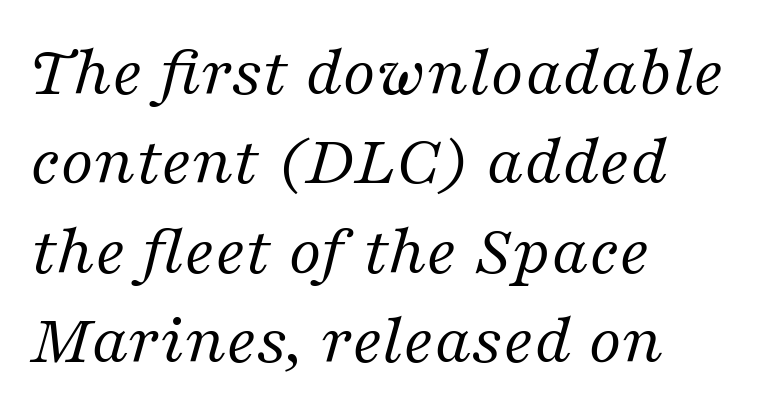
{"serif": "yes", "italic": "yes", "lean": "right", "slant_degrees": 16, "bold": "no", "weight": "regular", "width": "normal", "stroke_contrast": "medium", "x_height": "medium", "monospaced": "no", "underline": "no", "align": "left", "line_spacing_ratio": 1.24, "letter_spacing": "normal", "letter_spacing_em": 0.0, "glyph_px": 72}
